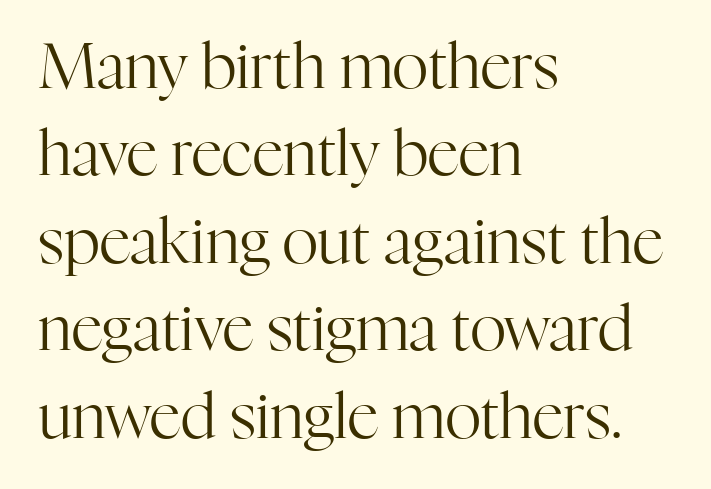
The image shows 62 px regular-weight serif type, upright; set left-aligned, normal line spacing (1.41x), normal letter spacing, not underlined; high stroke contrast and a medium x-height.
